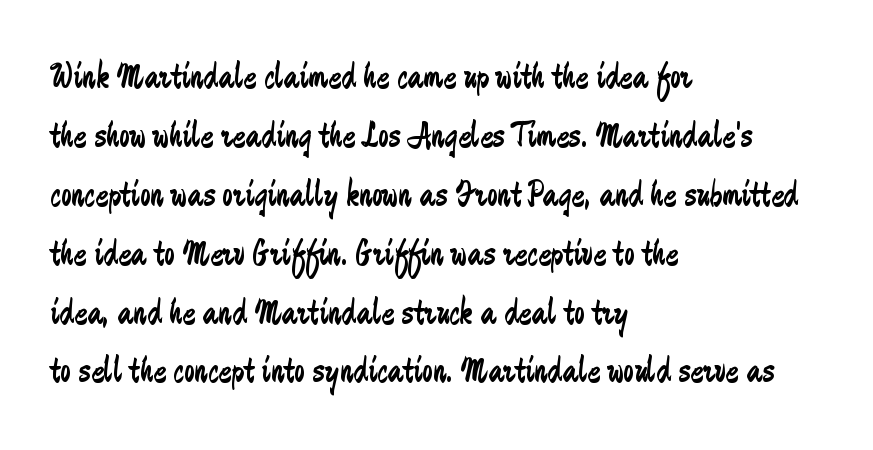
The rendering shows plain stroke endings on the letterforms — a sans-serif design. How would I describe the line gaps? Plain and ordinary. On a weight scale, this lands at 450 or below. All the whitespace from short lines collects on the right. What stands out about the letter spacing? Nothing — it is the standard amount. The passage shown is typed in a proportional face where columns would drift.
